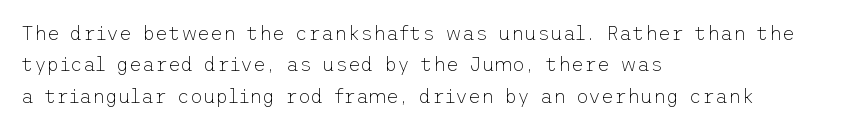
Line spacing here is normal. A typesetter would mark this as roman, not italic. The specimen omits any rule beneath the text block's lines. The rag falls on the right side of this text block. The characters are drawn with everyday or finer stroke widths.
